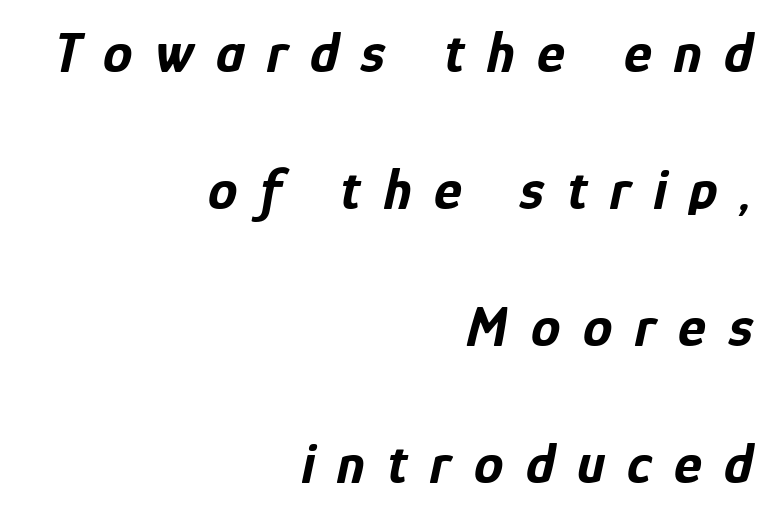
Descenders are the only things crossing below the line. In terms of posture, this sample is oblique. Notice how the passage keeps a crisp vertical edge on the right only. Every letter is thick-stroked: bold, no question. The rendering uses a large line-height, opening up the rows.
